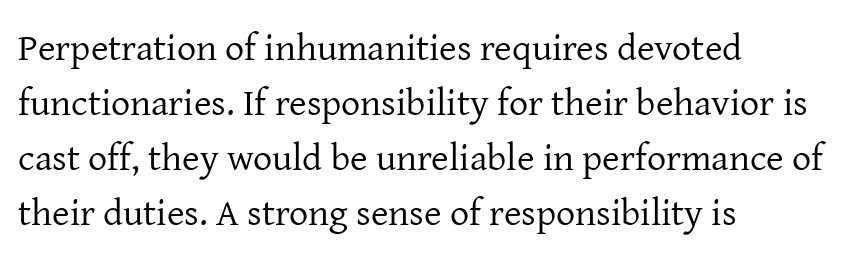
{"serif": "yes", "italic": "no", "bold": "no", "weight": "regular", "width": "normal", "stroke_contrast": "low", "x_height": "medium", "monospaced": "no", "underline": "no", "align": "left", "line_spacing": "normal", "line_spacing_ratio": 1.45, "letter_spacing": "normal", "letter_spacing_em": 0.0, "glyph_px": 38}
